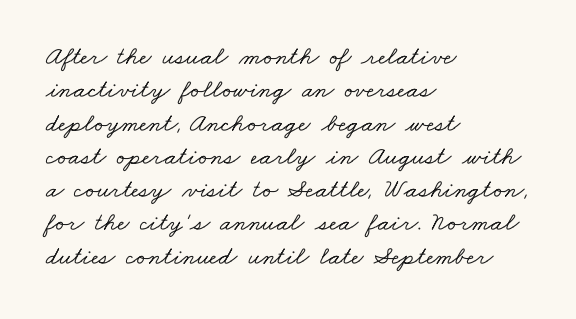
{"underline": "no", "align": "left", "line_spacing": "normal", "line_spacing_ratio": 1.28, "letter_spacing": "normal", "letter_spacing_em": 0.0, "glyph_px": 26}
